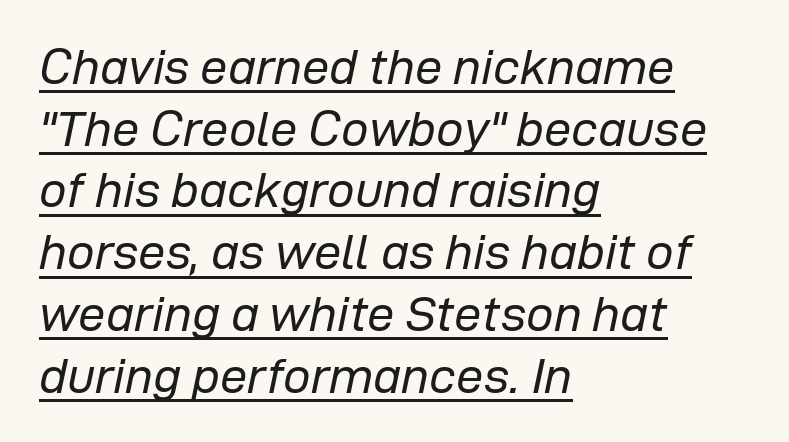
{"italic": "yes", "lean": "right", "slant_degrees": 12, "bold": "no", "weight": "regular", "width": "normal", "stroke_contrast": "low", "x_height": "medium", "monospaced": "no", "underline": "yes", "align": "left", "line_spacing": "normal", "line_spacing_ratio": 1.26, "letter_spacing": "normal", "letter_spacing_em": 0.0, "glyph_px": 49}
